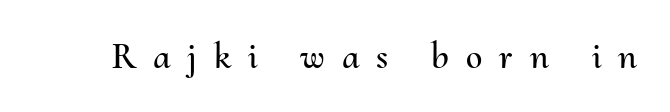
Q: Is the text italic (slanted)? A: No, it is upright.
Q: Is the text underlined? A: No.
Q: Is the spacing between letters normal or unusually wide? A: Unusually wide.
Q: Width (condensed, normal, or wide)? A: Normal.
Q: Stroke contrast? A: Medium.
Q: x-height? A: Small.
Q: Monospaced? A: No.
